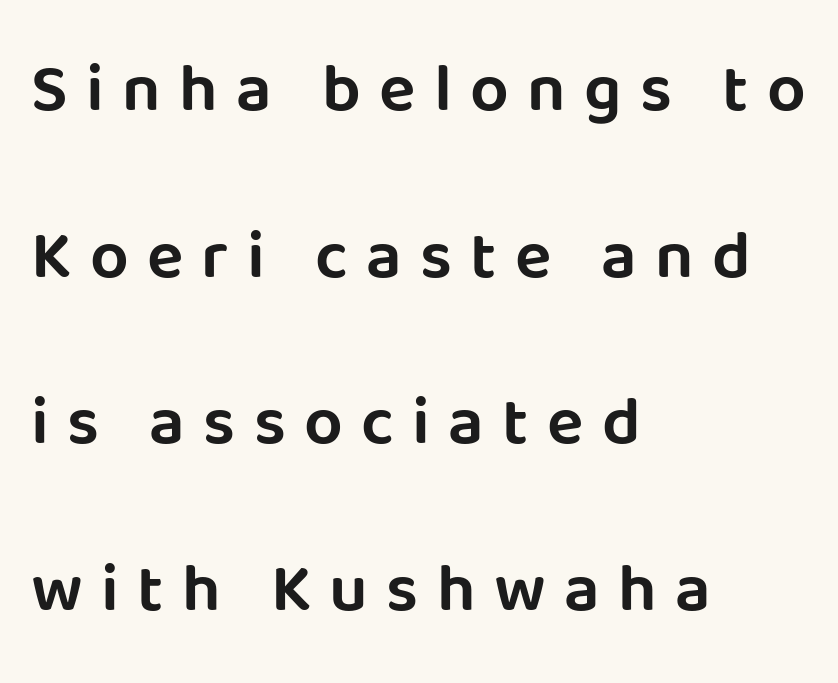
{"serif": "no", "italic": "no", "width": "normal", "stroke_contrast": "low", "x_height": "large", "monospaced": "no", "underline": "no", "align": "left", "line_spacing": "loose", "line_spacing_ratio": 2.45, "letter_spacing": "wide", "letter_spacing_em": 0.27, "glyph_px": 68}
